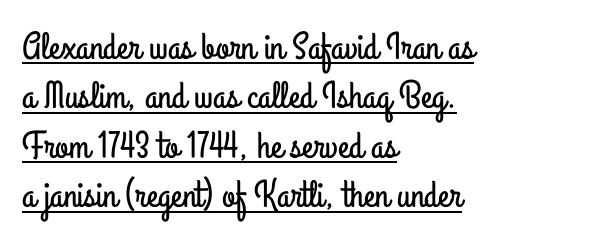
{"serif": "no", "italic": "no", "width": "condensed", "stroke_contrast": "low", "x_height": "small", "monospaced": "no", "underline": "yes", "align": "left", "line_spacing": "normal", "line_spacing_ratio": 1.3, "letter_spacing": "normal", "letter_spacing_em": 0.0, "glyph_px": 38}
